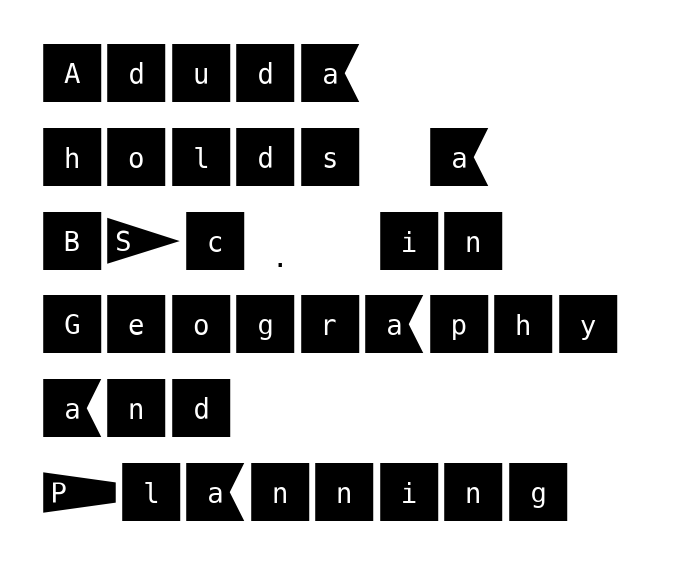
{"serif": "no", "italic": "no", "width": "normal", "stroke_contrast": "medium", "x_height": "large", "underline": "no", "align": "left", "line_spacing": "normal", "line_spacing_ratio": 1.27, "letter_spacing": "normal", "letter_spacing_em": 0.0, "glyph_px": 66}
